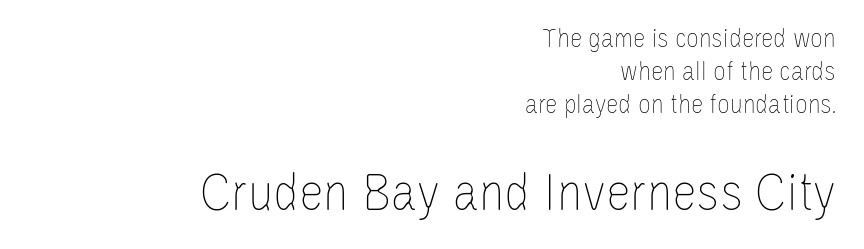
A clean baseline with only descenders dipping below it. The gaps between neighbouring characters are ordinary and unremarkable. Character widths vary here, with narrow letters taking less room than wide ones. The ragged edge is on the left, which tells us the setting is flush right. The designer gave the closing block more size than the opening block. The letters look calm and open, with moderate or lighter stems.
